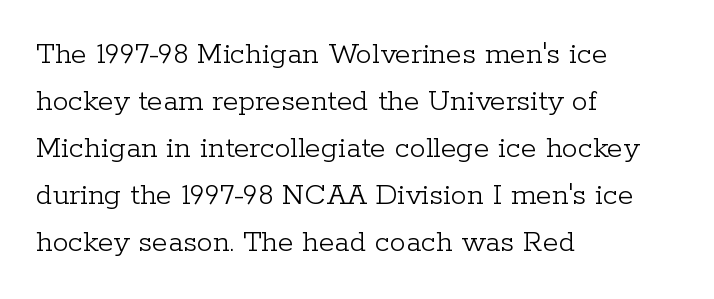
The image shows 32 px light serif type, upright; set left-aligned, normal line spacing (1.47x), normal letter spacing, not underlined; low stroke contrast and a medium x-height.
